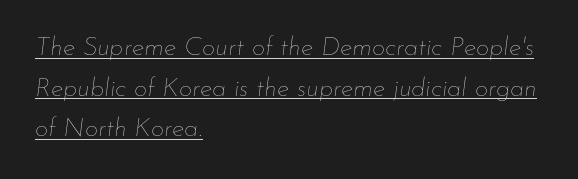
The glyphs are accompanied by a horizontal stroke just below them. Inter-character spacing is left at the font's built-in metrics. Does the copy run flush right? No — it runs flush left. Each new line begins a customary step beneath the previous one.
